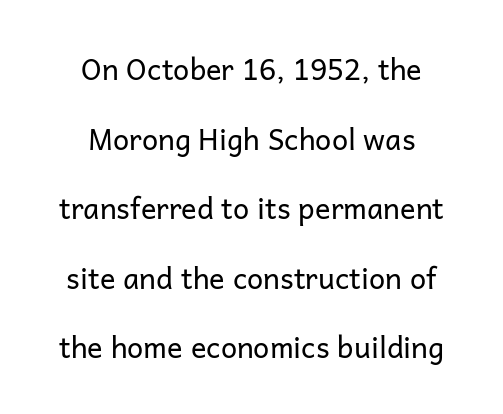
The image shows 29 px regular-weight sans-serif type, upright; set centered, loose line spacing (2.4x), normal letter spacing, not underlined; low stroke contrast and a medium x-height.
